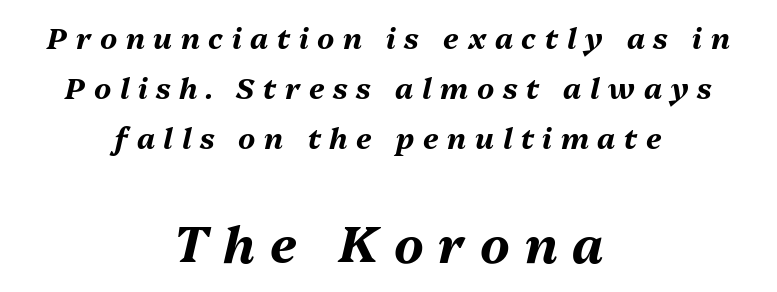
Q: Is the text bold? A: Yes.
Q: Is the text italic (slanted)? A: Yes, it leans right by about 13 degrees.
Q: Is the text underlined? A: No.
Q: How is the paragraph aligned? A: Centered.
Q: Is the spacing between letters normal or unusually wide? A: Unusually wide.
Q: Which block of text is set in a larger size, the first (top) or the second (bottom)? A: The second (bottom) one.
Q: Width (condensed, normal, or wide)? A: Normal.
Q: Stroke contrast? A: Medium.
Q: x-height? A: Medium.
Q: Monospaced? A: No.
